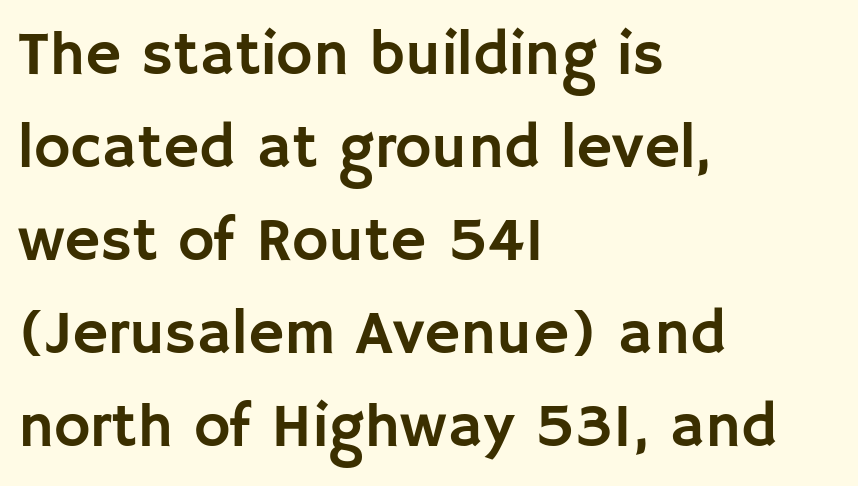
Varying glyph widths throughout — classic text-font behaviour. Normally led — the rows are evenly, conventionally spaced. Typographically, this falls in the sans-serif category. Honestly, the letter spacing is just normal — you wouldn't notice it.
